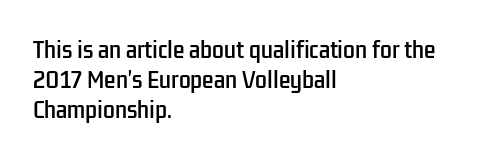
Q: Is the text italic (slanted)? A: No, it is upright.
Q: Is the text underlined? A: No.
Q: How is the paragraph aligned? A: Left-aligned.
Q: Is the spacing between letters normal or unusually wide? A: Normal.
Q: Is the spacing between lines tight, normal or loose? A: Normal.
